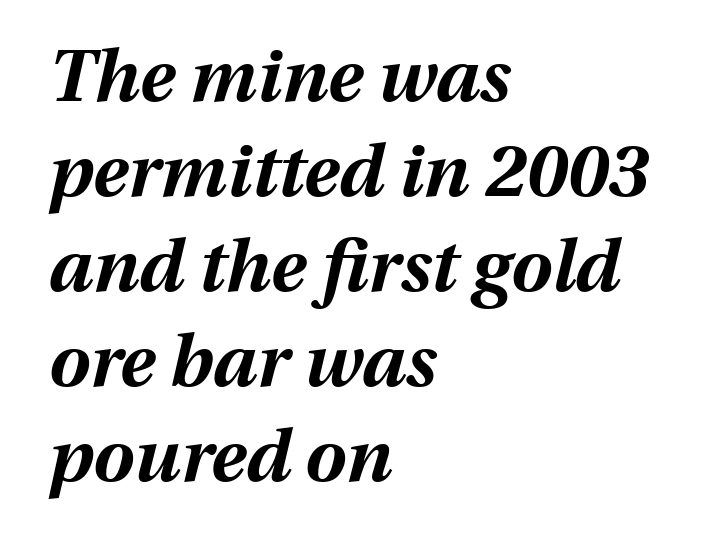
Compared with an ordinary text face, these strokes are far heavier — a full bold. The letters are slanted; this is an italic face. Is this a fixed-width face? No — the glyphs have proportional, varying widths. Underlining? Definitely not there. Between one letter and the next there's only the usual sliver of space. Where is the straight margin? On the left.
